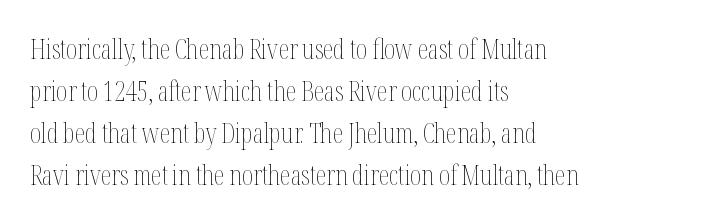
{"italic": "no", "bold": "no", "underline": "no", "align": "left", "line_spacing": "normal", "line_spacing_ratio": 1.55, "letter_spacing": "normal", "letter_spacing_em": 0.0, "glyph_px": 27}
